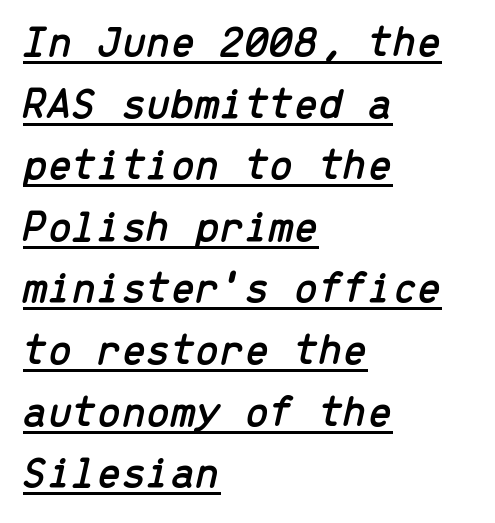
The image shows 44 px text type, italic (leaning right), monospaced; set left-aligned, normal line spacing (1.4x), normal letter spacing, underlined; low stroke contrast and a medium x-height.
